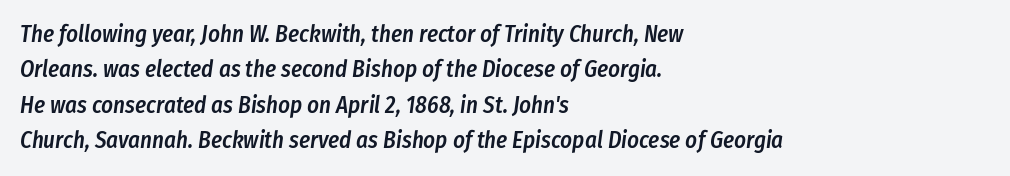
The font's italic variant was chosen for this text. Strokes here are thickened, but only to semibold level. Default kerning and tracking; the words read as compact shapes. Bare-footed words on every line. One glance says typical: line gaps are just what's usual. In CSS terms this would be text-align: left.
